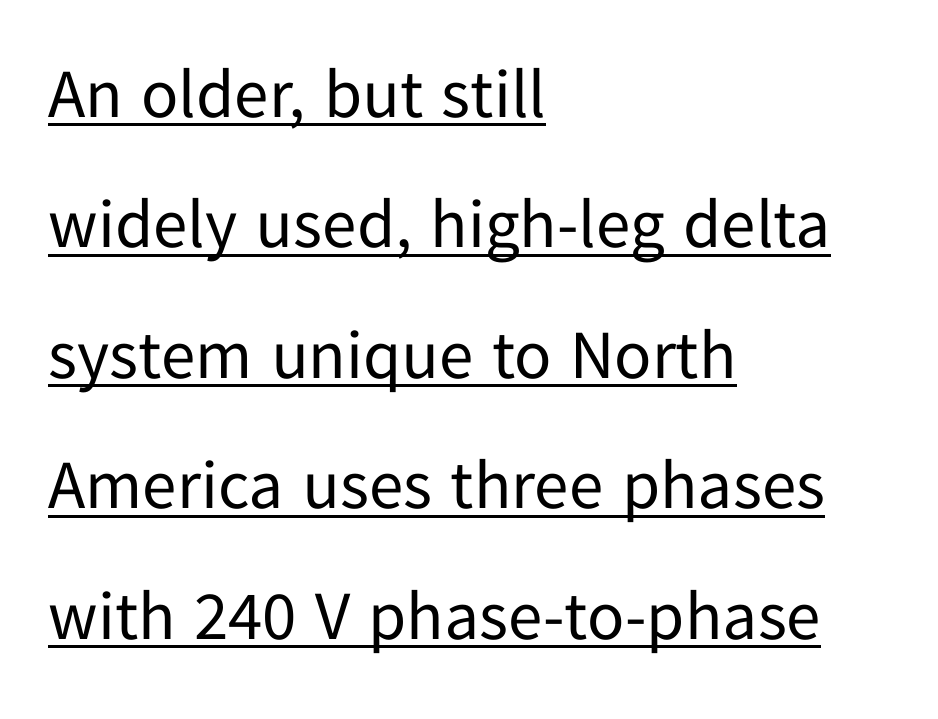
Q: Is the text bold? A: No.
Q: Is the text italic (slanted)? A: No, it is upright.
Q: Is the typeface a serif or a sans-serif typeface? A: Sans-serif.
Q: Is the text underlined? A: Yes.
Q: How is the paragraph aligned? A: Left-aligned.
Q: Is the spacing between letters normal or unusually wide? A: Normal.
Q: Width (condensed, normal, or wide)? A: Normal.
Q: Stroke contrast? A: Low.
Q: x-height? A: Medium.
Q: Monospaced? A: No.
